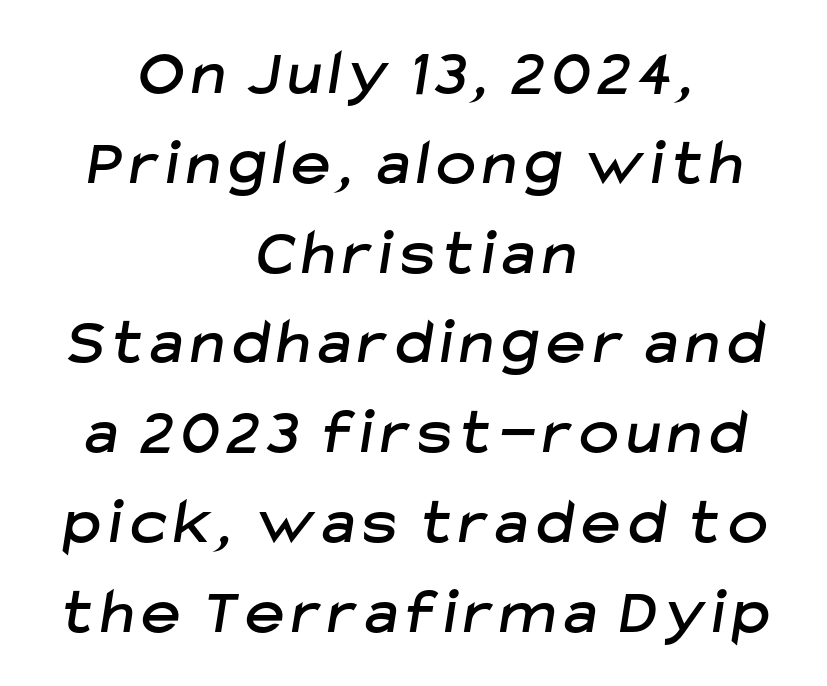
The image shows 66 px sans-serif type; set centered, normal line spacing (1.36x), not underlined; low stroke contrast and a medium x-height.
